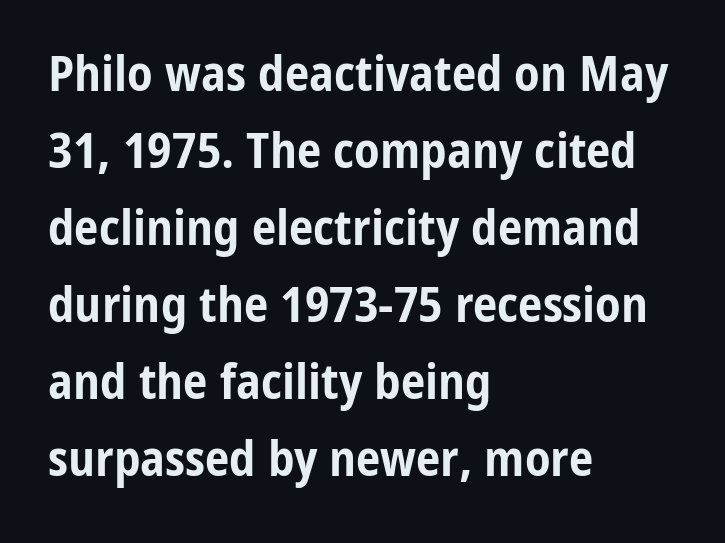
{"serif": "no", "italic": "no", "bold": "yes", "weight": "bold", "width": "condensed", "stroke_contrast": "low", "x_height": "medium", "monospaced": "no", "underline": "no", "align": "left", "line_spacing": "normal", "line_spacing_ratio": 1.57, "letter_spacing": "normal", "letter_spacing_em": 0.0, "glyph_px": 49}
